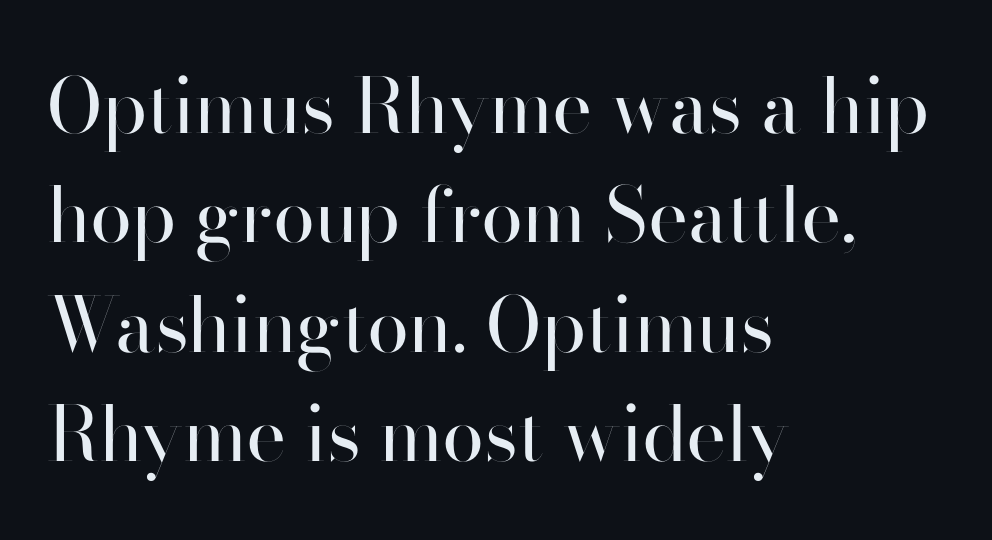
{"serif": "no", "italic": "no", "bold": "no", "weight": "regular", "width": "normal", "stroke_contrast": "high", "x_height": "small", "monospaced": "no", "underline": "no", "align": "left", "line_spacing": "normal", "line_spacing_ratio": 1.44, "letter_spacing": "normal", "letter_spacing_em": 0.0, "glyph_px": 76}
